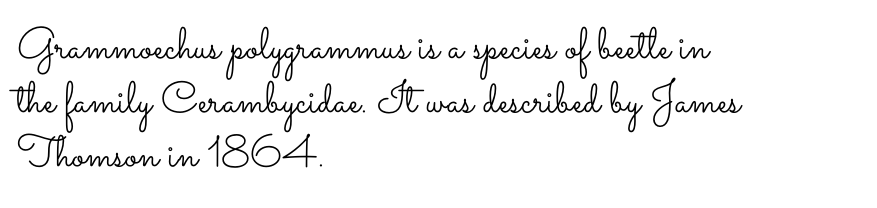
Anything drawn beneath the words? Only blank space. The type is set solid horizontally, with unmodified tracking. This rendering uses left alignment, leaving the right contour irregular. Weight class: somewhere from thin through regular. Think of a printed novel: that variable character pitch is what you see here.
